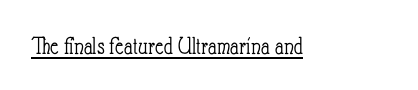
{"italic": "no", "bold": "no", "underline": "yes", "letter_spacing": "normal", "letter_spacing_em": 0.0, "glyph_px": 26}
